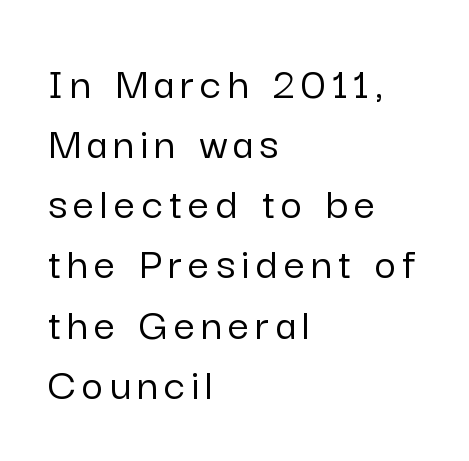
Q: Is the text italic (slanted)? A: No, it is upright.
Q: Is the typeface a serif or a sans-serif typeface? A: Sans-serif.
Q: Is the text underlined? A: No.
Q: How is the paragraph aligned? A: Left-aligned.
Q: Is the spacing between lines tight, normal or loose? A: Normal.
Q: Width (condensed, normal, or wide)? A: Normal.
Q: Stroke contrast? A: Low.
Q: x-height? A: Medium.
Q: Monospaced? A: No.
